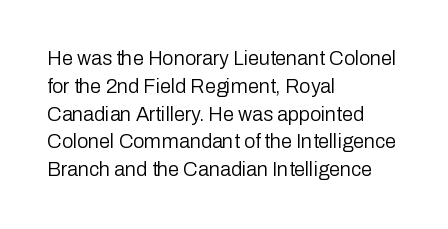
Q: Is the text bold? A: No.
Q: Is the text italic (slanted)? A: No, it is upright.
Q: Is the text underlined? A: No.
Q: How is the paragraph aligned? A: Left-aligned.
Q: Is the spacing between letters normal or unusually wide? A: Normal.
Q: Is the spacing between lines tight, normal or loose? A: Normal.
